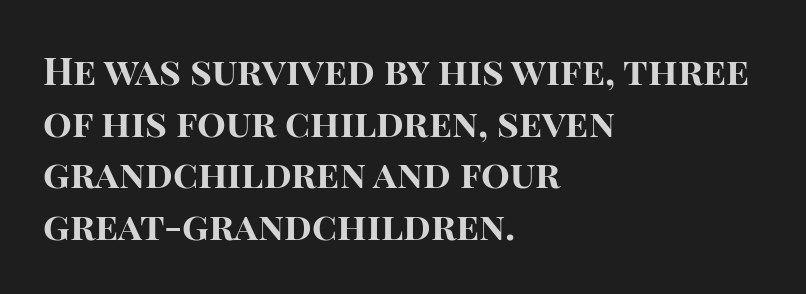
The image shows 38 px bold sans-serif type, upright; set left-aligned, normal line spacing (1.36x), normal letter spacing, not underlined; high stroke contrast and a large x-height.
